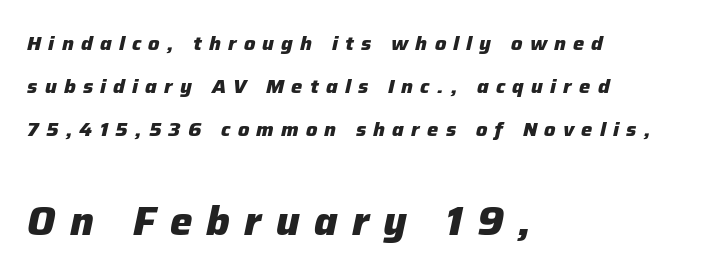
Q: Is the text bold? A: Yes.
Q: Is the text italic (slanted)? A: Yes, it leans right by about 12 degrees.
Q: Is the text underlined? A: No.
Q: How is the paragraph aligned? A: Left-aligned.
Q: Is the spacing between letters normal or unusually wide? A: Unusually wide.
Q: Is the spacing between lines tight, normal or loose? A: Loose.
Q: Which block of text is set in a larger size, the first (top) or the second (bottom)? A: The second (bottom) one.
Q: Width (condensed, normal, or wide)? A: Normal.
Q: Stroke contrast? A: Low.
Q: x-height? A: Medium.
Q: Monospaced? A: No.
